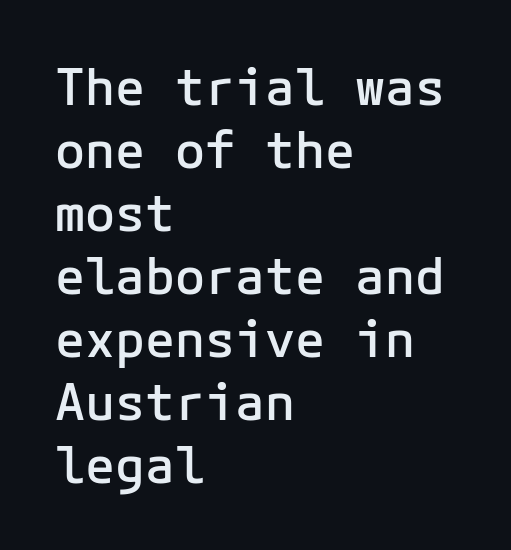
Leftover space on each line is placed entirely after the last word. Nobody touched the tracking dial on this one. A typesetter would mark this as roman, not italic. Just letters on the line, the space beneath them empty. Compared with typical paragraphs, the rows here are spaced about the same.
